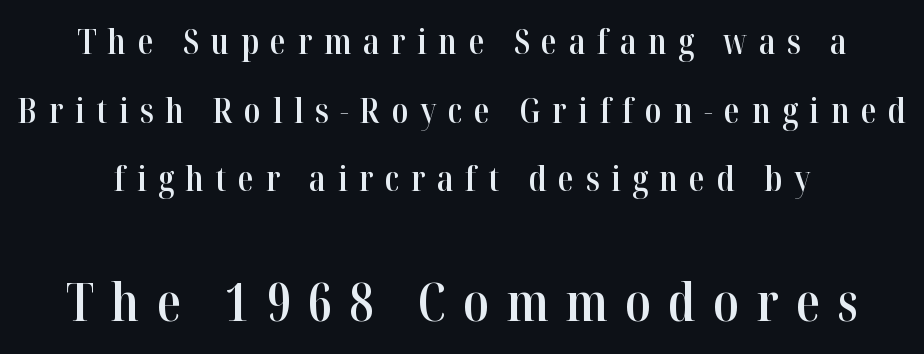
{"serif": "yes", "italic": "no", "bold": "semi", "weight": "semibold", "width": "condensed", "stroke_contrast": "high", "x_height": "medium", "monospaced": "no", "underline": "no", "line_spacing": "loose", "line_spacing_ratio": 1.96, "letter_spacing": "wide", "letter_spacing_em": 0.33, "larger_block": "second", "size_ratio": 1.51, "glyph_px": 53}
